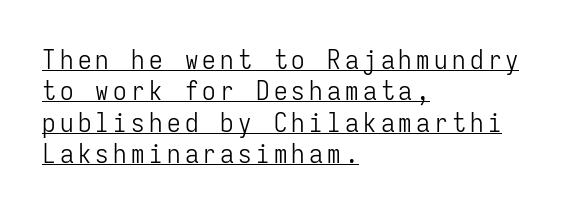
The image shows 27 px text type, upright; set left-aligned, line spacing 1.16x, underlined.
